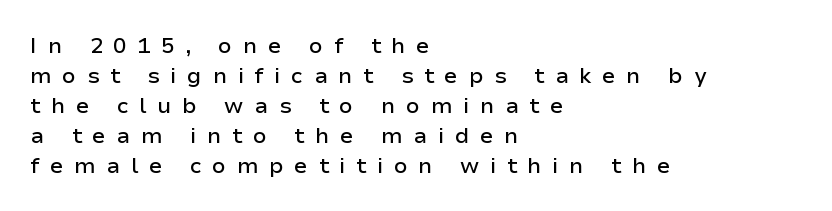
The image shows 22 px text type, upright; set left-aligned, normal line spacing (1.36x), unusually wide letter spacing (+0.48 em), not underlined.
